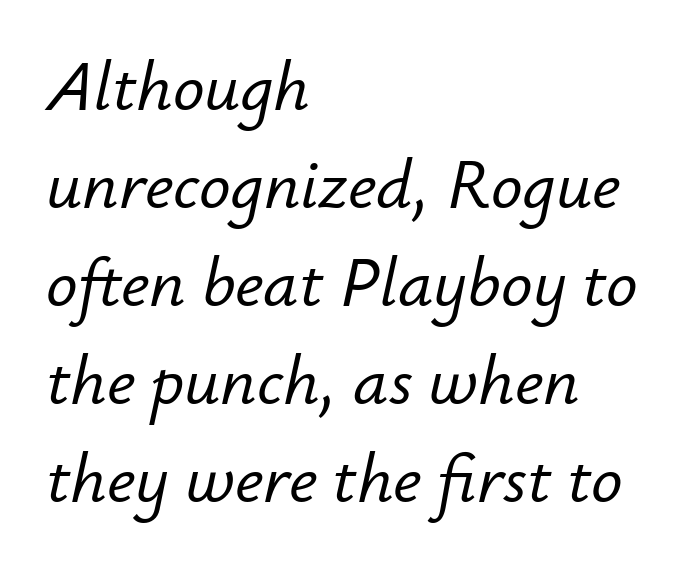
{"italic": "yes", "lean": "right", "slant_degrees": 12, "width": "normal", "stroke_contrast": "low", "x_height": "small", "monospaced": "no", "underline": "no", "align": "left", "line_spacing": "normal", "line_spacing_ratio": 1.4, "letter_spacing": "normal", "letter_spacing_em": 0.0, "glyph_px": 70}
